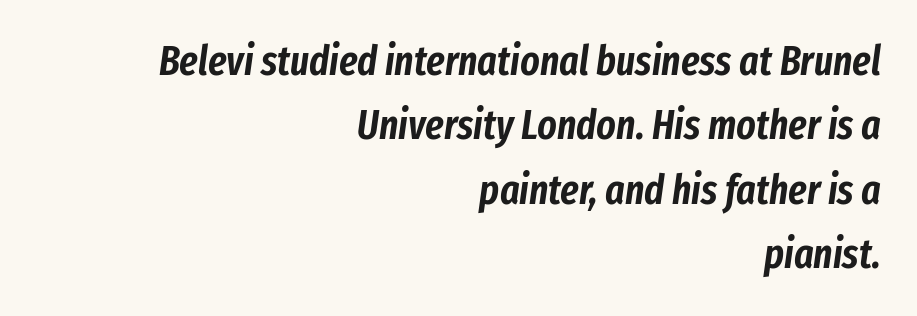
{"italic": "yes", "lean": "right", "slant_degrees": 8, "width": "condensed", "stroke_contrast": "low", "x_height": "medium", "monospaced": "no", "underline": "no", "align": "right", "line_spacing": "normal", "line_spacing_ratio": 1.57, "letter_spacing": "normal", "letter_spacing_em": 0.0, "glyph_px": 41}
